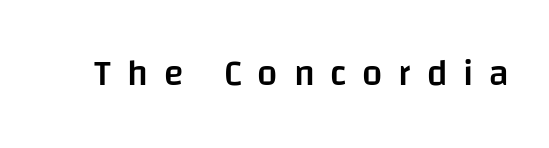
Regarding serifs, this sample does without them. A clean baseline with only descenders dipping below it. Character widths vary here, with narrow letters taking less room than wide ones. Weight check: semibold — heavier than regular, not quite bold. The gaps between neighbouring characters are conspicuously large.
